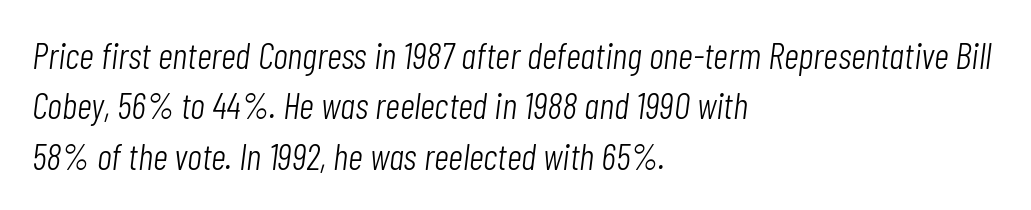
{"italic": "yes", "lean": "right", "slant_degrees": 7, "bold": "no", "weight": "light", "width": "condensed", "stroke_contrast": "low", "x_height": "medium", "monospaced": "no", "underline": "no", "align": "left", "line_spacing": "normal", "line_spacing_ratio": 1.36, "letter_spacing": "normal", "letter_spacing_em": 0.0, "glyph_px": 37}
